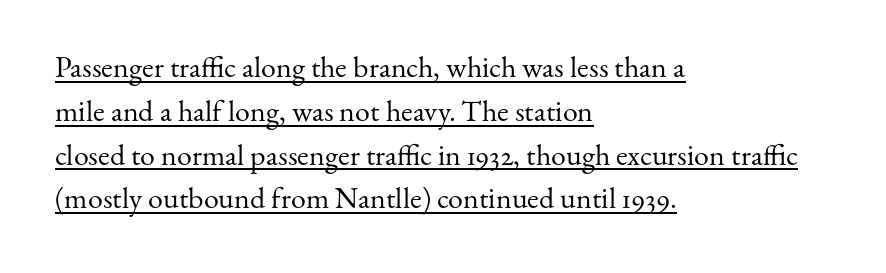
{"serif": "yes", "italic": "no", "bold": "no", "weight": "regular", "width": "normal", "stroke_contrast": "medium", "x_height": "small", "monospaced": "no", "underline": "yes", "align": "left", "line_spacing": "normal", "line_spacing_ratio": 1.46, "letter_spacing": "normal", "letter_spacing_em": 0.0, "glyph_px": 30}
